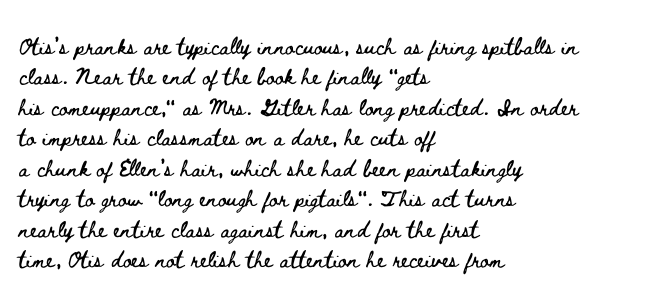
{"underline": "no", "align": "left", "line_spacing": "normal", "line_spacing_ratio": 1.45, "letter_spacing": "normal", "letter_spacing_em": 0.0, "glyph_px": 21}
